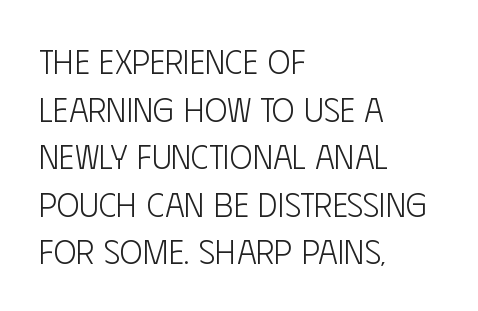
Standard letterfit; no display-style spreading of the glyphs. Whoever set this chose a conventional vertical rhythm. Typeset ragged right — the left edge is the straight one. Is the type heavy? It reads as light-to-regular instead.
